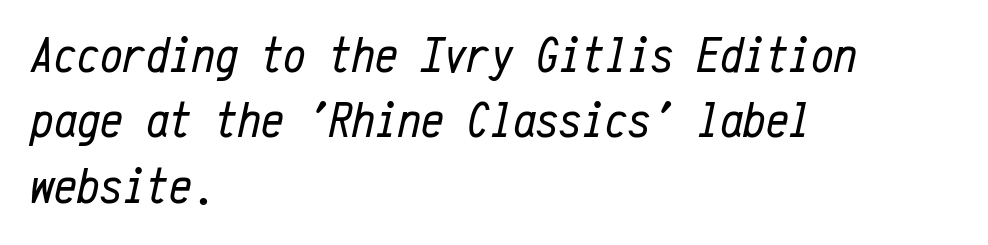
{"italic": "yes", "lean": "right", "slant_degrees": 12, "bold": "no", "weight": "regular", "width": "condensed", "stroke_contrast": "low", "x_height": "medium", "monospaced": "yes", "underline": "no", "align": "left", "line_spacing": "normal", "line_spacing_ratio": 1.28, "letter_spacing": "normal", "letter_spacing_em": 0.0, "glyph_px": 51}
